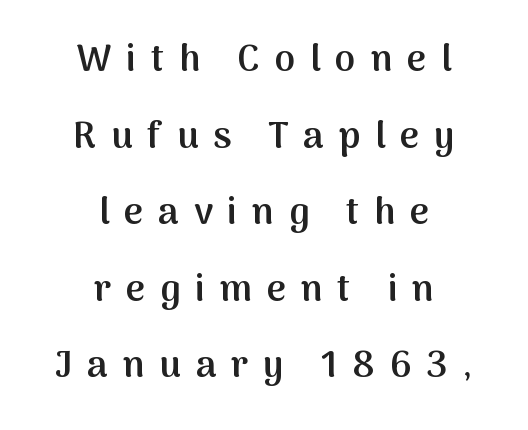
{"serif": "no", "italic": "no", "bold": "semi", "weight": "semibold", "width": "normal", "stroke_contrast": "medium", "x_height": "medium", "monospaced": "no", "underline": "no", "align": "center", "line_spacing": "loose", "line_spacing_ratio": 2.07, "letter_spacing": "wide", "letter_spacing_em": 0.4, "glyph_px": 37}
